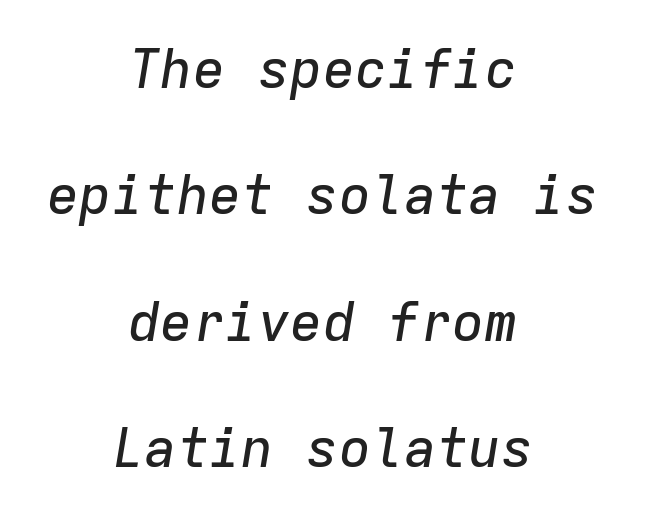
Q: Is the text italic (slanted)? A: Yes, it leans right by about 9 degrees.
Q: Is the text underlined? A: No.
Q: How is the paragraph aligned? A: Centered.
Q: Is the spacing between letters normal or unusually wide? A: Normal.
Q: Is the spacing between lines tight, normal or loose? A: Loose.
Q: Width (condensed, normal, or wide)? A: Normal.
Q: Stroke contrast? A: Low.
Q: x-height? A: Medium.
Q: Monospaced? A: Yes.
